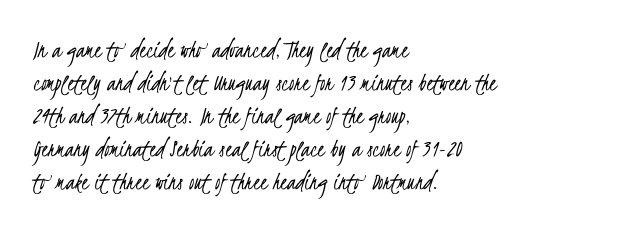
The face looks like a standard text weight, possibly lighter. The typesetter chose a ragged-right arrangement here. Anything drawn beneath the words? Only blank space. The passage shown stacks its lines at a standard gap.
